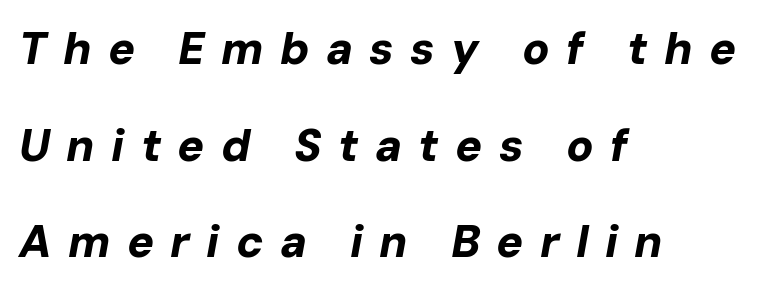
Q: Is the text bold? A: Yes.
Q: Is the text italic (slanted)? A: Yes, it leans right by about 10 degrees.
Q: Is the text underlined? A: No.
Q: How is the paragraph aligned? A: Left-aligned.
Q: Is the spacing between letters normal or unusually wide? A: Unusually wide.
Q: Is the spacing between lines tight, normal or loose? A: Loose.
Q: Width (condensed, normal, or wide)? A: Normal.
Q: Stroke contrast? A: Low.
Q: x-height? A: Medium.
Q: Monospaced? A: No.
